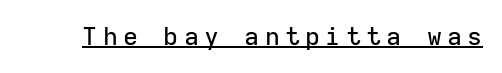
The image shows 25 px text type, upright; set unusually wide letter spacing (+0.21 em), underlined.
